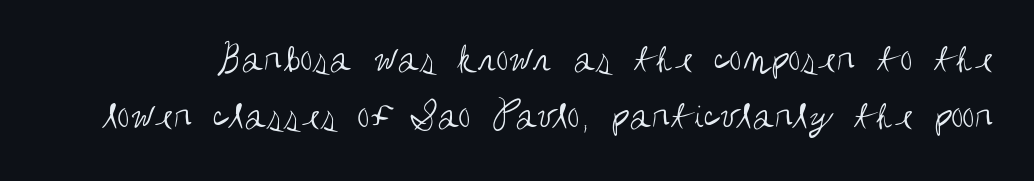
The image shows 41 px regular-weight, condensed sans-serif type; set normal line spacing (1.4x), normal letter spacing, not underlined; medium stroke contrast and a large x-height.
